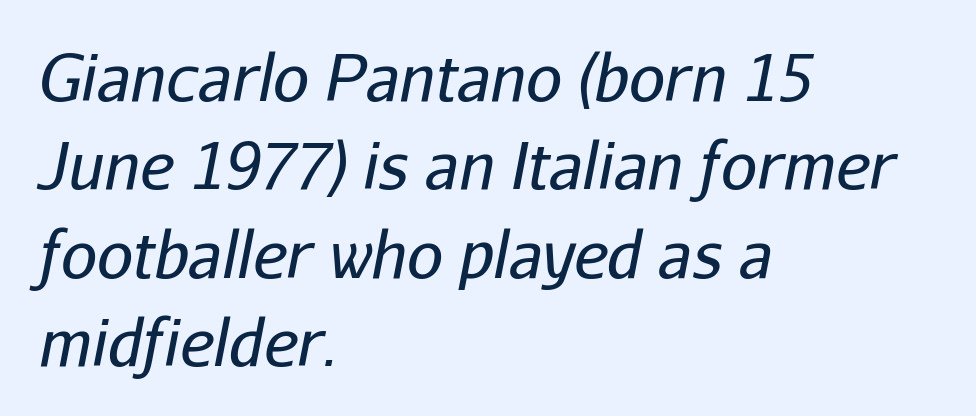
{"italic": "yes", "lean": "right", "slant_degrees": 11, "bold": "no", "weight": "regular", "width": "normal", "stroke_contrast": "low", "x_height": "medium", "monospaced": "no", "underline": "no", "align": "left", "line_spacing": "normal", "line_spacing_ratio": 1.38, "letter_spacing": "normal", "letter_spacing_em": 0.0, "glyph_px": 64}
